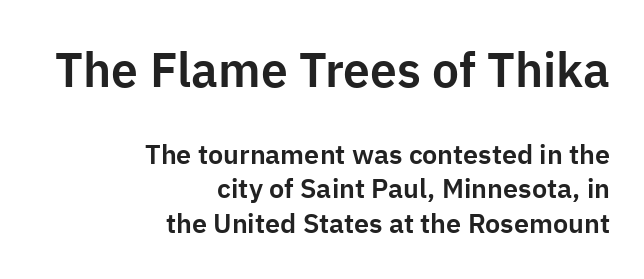
All the whitespace from short lines collects on the left. Does the type have serifs? No, each stem ends abruptly. Successive baselines arrive at the customary interval. A typesetter would call this zero additional tracking.
